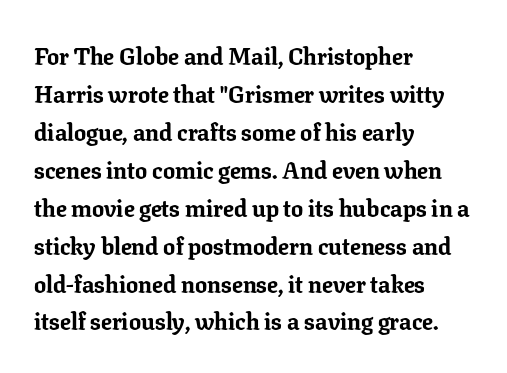
Q: Is the text bold? A: Yes.
Q: Is the text italic (slanted)? A: No, it is upright.
Q: Is the text underlined? A: No.
Q: How is the paragraph aligned? A: Left-aligned.
Q: Is the spacing between letters normal or unusually wide? A: Normal.
Q: Is the spacing between lines tight, normal or loose? A: Normal.
